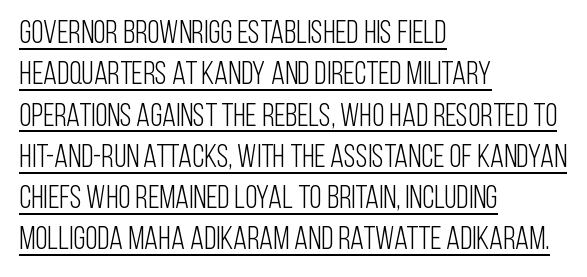
The sample's only ornament is a line tracing under the words. Regular leading. Nobody touched the tracking dial on this one. Heaviness? Minimal to ordinary, like unemphasized prose. Typographically, this falls in the sans-serif category. You can tell it's not italic because the verticals are truly vertical.
